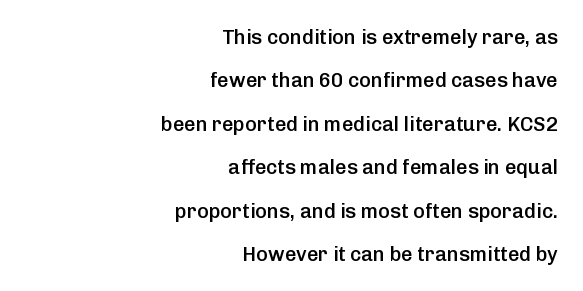
The image shows 20 px text type, upright; set right-aligned, loose line spacing (2.17x), normal letter spacing, not underlined.
